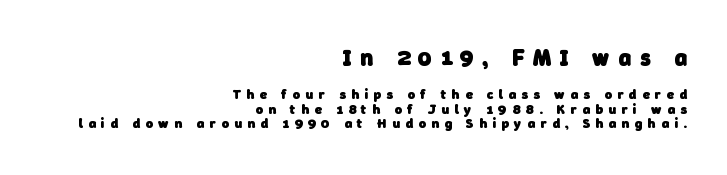
{"bold": "yes", "underline": "no", "align": "right", "line_spacing": "tight", "line_spacing_ratio": 1.06, "letter_spacing": "wide", "letter_spacing_em": 0.4, "larger_block": "first", "size_ratio": 1.64, "glyph_px": 23}
